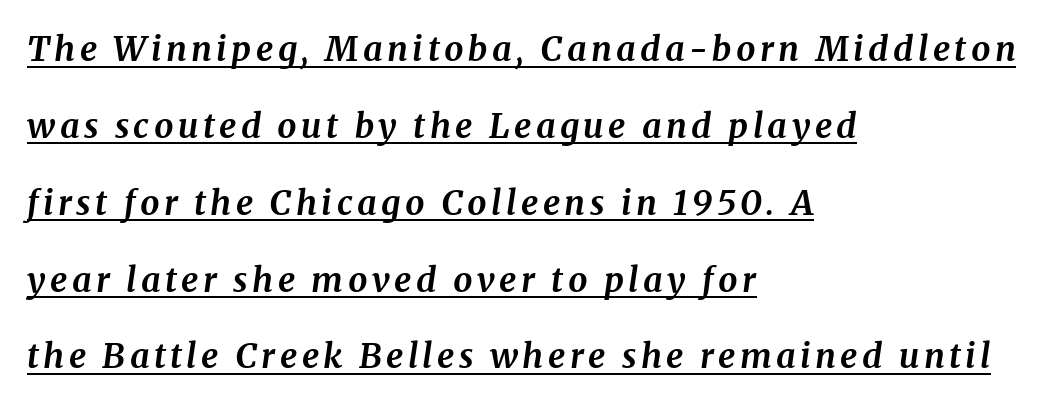
The image shows 34 px bold serif type, italic (leaning right); set left-aligned, loose line spacing (2.26x), underlined; medium stroke contrast and a medium x-height.
